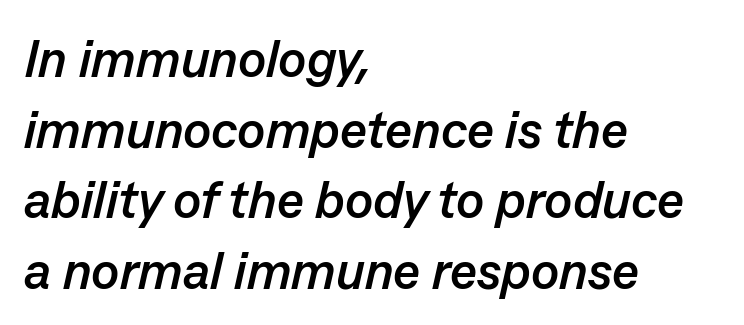
{"italic": "yes", "lean": "right", "slant_degrees": 13, "bold": "yes", "weight": "semibold", "width": "normal", "stroke_contrast": "low", "x_height": "medium", "monospaced": "no", "underline": "no", "align": "left", "line_spacing": "normal", "line_spacing_ratio": 1.36, "letter_spacing": "normal", "letter_spacing_em": 0.0, "glyph_px": 52}
